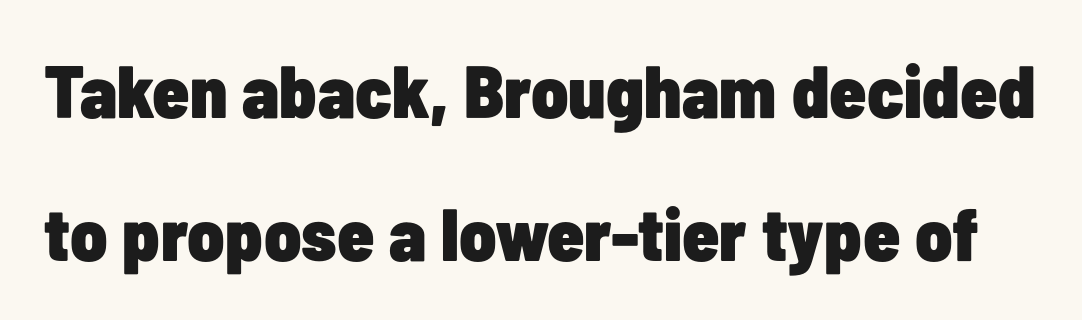
{"serif": "no", "italic": "no", "bold": "yes", "weight": "heavy", "width": "condensed", "stroke_contrast": "low", "x_height": "medium", "monospaced": "no", "underline": "no", "line_spacing": "loose", "line_spacing_ratio": 1.93, "letter_spacing": "normal", "letter_spacing_em": 0.0, "glyph_px": 74}
